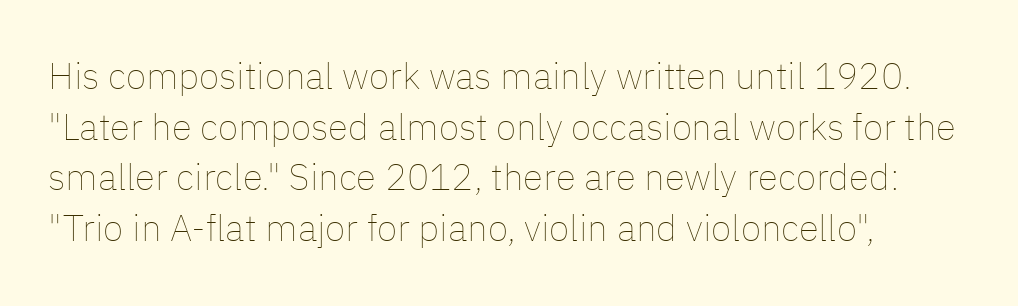
Q: Is the text bold? A: No.
Q: Is the text italic (slanted)? A: No, it is upright.
Q: Is the text underlined? A: No.
Q: How is the paragraph aligned? A: Left-aligned.
Q: Is the spacing between letters normal or unusually wide? A: Normal.
Q: Is the spacing between lines tight, normal or loose? A: Normal.
Q: Width (condensed, normal, or wide)? A: Normal.
Q: Stroke contrast? A: Low.
Q: x-height? A: Medium.
Q: Monospaced? A: No.
